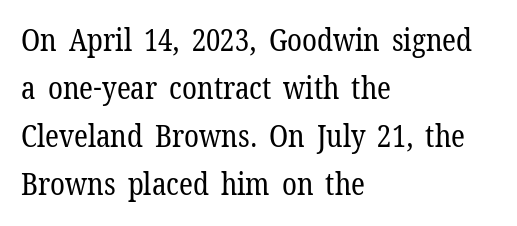
{"serif": "yes", "italic": "no", "bold": "no", "weight": "regular", "width": "normal", "stroke_contrast": "low", "x_height": "medium", "monospaced": "no", "underline": "no", "align": "left", "line_spacing": "normal", "line_spacing_ratio": 1.6, "letter_spacing": "normal", "letter_spacing_em": 0.0, "glyph_px": 30}
